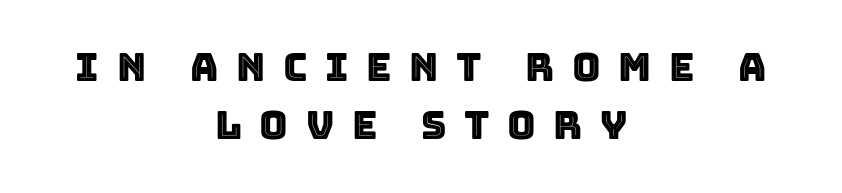
{"italic": "no", "width": "normal", "x_height": "large", "monospaced": "no", "underline": "no", "align": "center", "line_spacing": "normal", "line_spacing_ratio": 1.5, "letter_spacing": "wide", "letter_spacing_em": 0.45, "glyph_px": 39}
